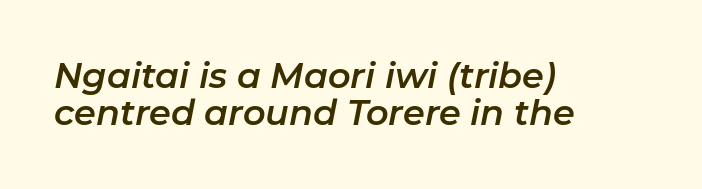
The image shows 35 px text type, italic (leaning right); set left-aligned, tight line spacing (1.06x), normal letter spacing, not underlined; low stroke contrast and a medium x-height.
